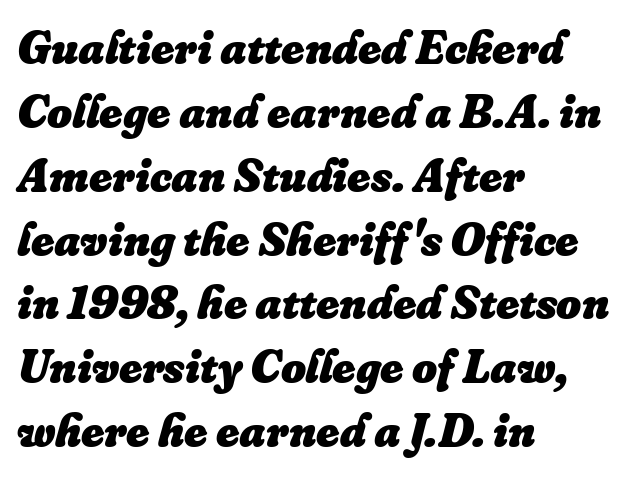
{"italic": "yes", "lean": "right", "slant_degrees": 16, "bold": "yes", "weight": "heavy", "width": "normal", "stroke_contrast": "low", "x_height": "small", "monospaced": "no", "underline": "no", "align": "left", "line_spacing": "normal", "line_spacing_ratio": 1.33, "letter_spacing": "normal", "letter_spacing_em": 0.0, "glyph_px": 48}
